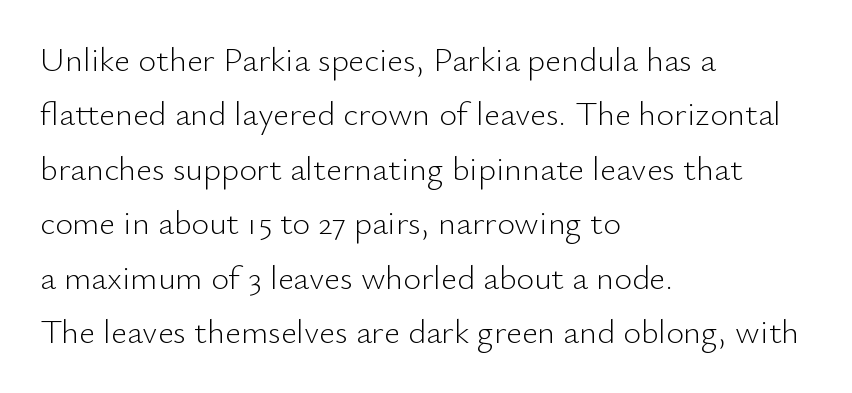
The foot of each line stays bare and open. Do the characters align in a grid? No, the font is proportional. Casual observation: everything's shoved over to the left. The block of text has a typical density, with ordinary space between rows. The font's upright variant was chosen for this text.
